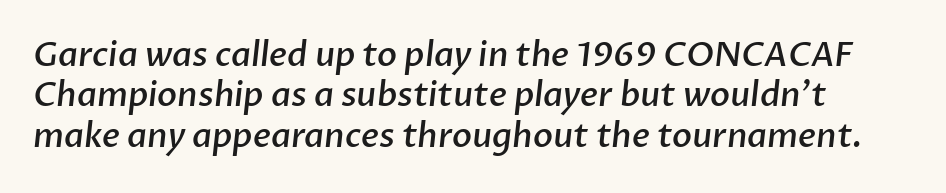
{"serif": "no", "bold": "semi", "weight": "semibold", "width": "normal", "stroke_contrast": "low", "x_height": "medium", "monospaced": "no", "underline": "no", "line_spacing_ratio": 1.22, "letter_spacing": "normal", "letter_spacing_em": 0.0, "glyph_px": 33}
